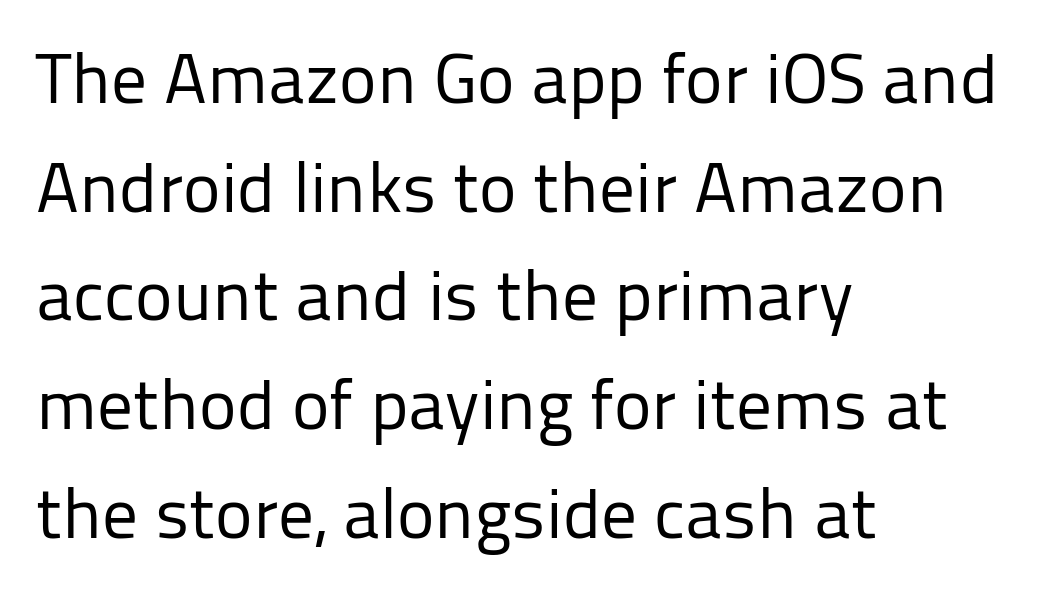
Q: Is the text bold? A: No.
Q: Is the text italic (slanted)? A: No, it is upright.
Q: Is the typeface a serif or a sans-serif typeface? A: Sans-serif.
Q: Is the text underlined? A: No.
Q: How is the paragraph aligned? A: Left-aligned.
Q: Is the spacing between letters normal or unusually wide? A: Normal.
Q: Is the spacing between lines tight, normal or loose? A: Normal.
Q: Width (condensed, normal, or wide)? A: Normal.
Q: Stroke contrast? A: Low.
Q: x-height? A: Medium.
Q: Monospaced? A: No.
